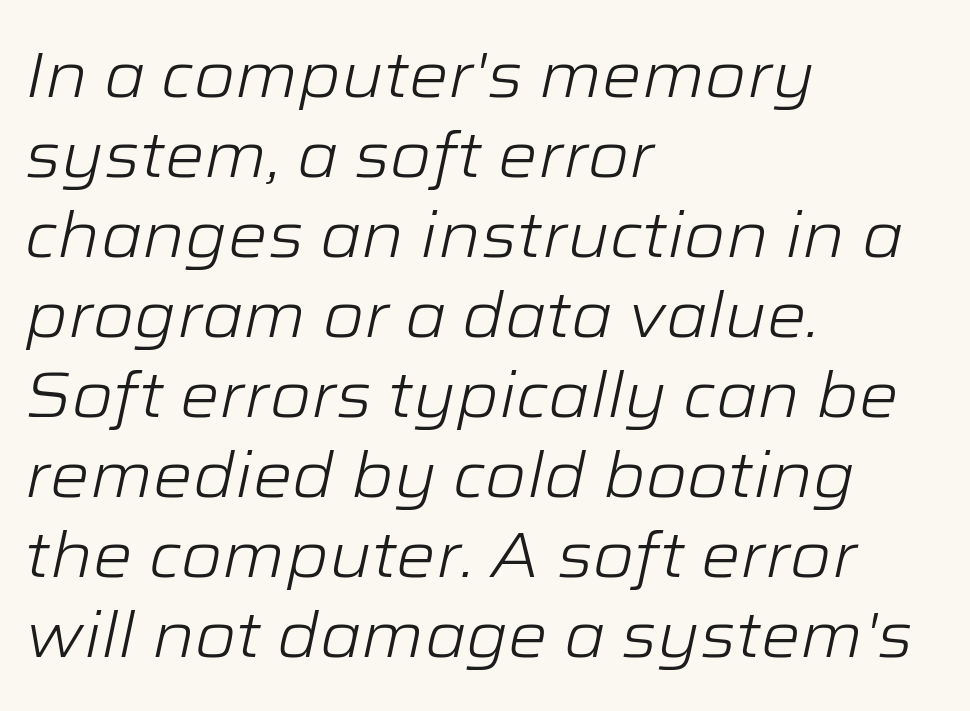
This sample has the flowing, uneven cadence of proportional lettering. Every character sits at an angle, as italics do. Vertically, the passage feels balanced, rows spaced as you'd expect. Has an underline been added? It has not. This rendering leaves character spacing at its baseline value. Line starts are locked; line ends wander.
